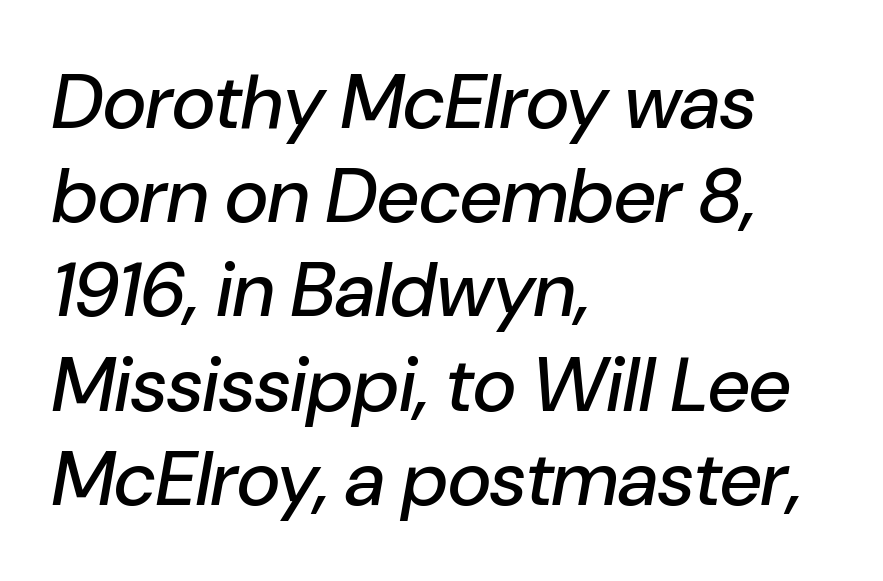
Quick note: italic. The lines are quadded left. Caption: standard tracking, unaltered. Bare-footed words on every line.
